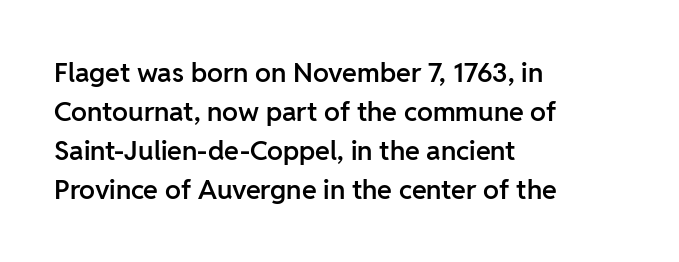
Q: Is the text bold? A: Semi-bold.
Q: Is the text italic (slanted)? A: No, it is upright.
Q: Is the text underlined? A: No.
Q: How is the paragraph aligned? A: Left-aligned.
Q: Is the spacing between letters normal or unusually wide? A: Normal.
Q: Is the spacing between lines tight, normal or loose? A: Normal.
